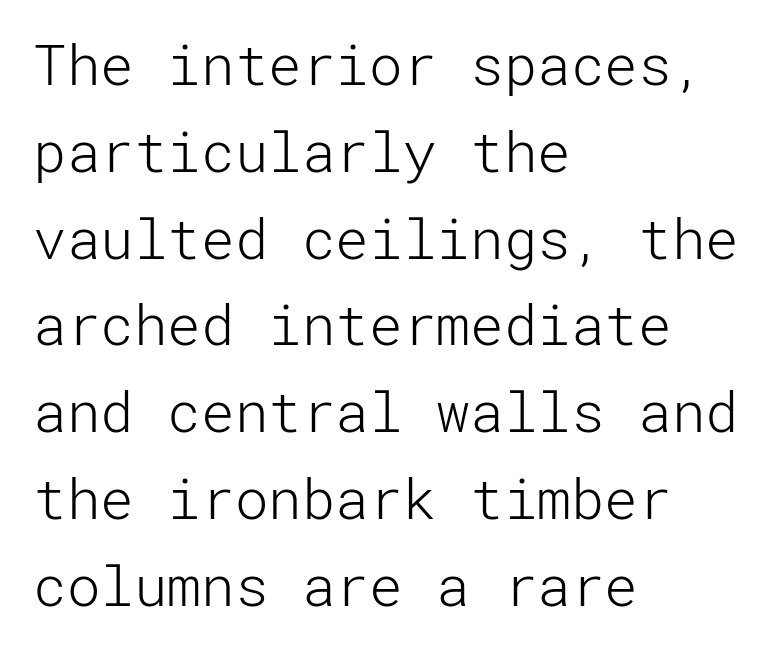
{"serif": "no", "italic": "no", "bold": "no", "weight": "light", "width": "normal", "stroke_contrast": "low", "x_height": "medium", "underline": "no", "align": "left", "line_spacing": "normal", "line_spacing_ratio": 1.55, "letter_spacing": "normal", "letter_spacing_em": 0.0, "glyph_px": 56}
